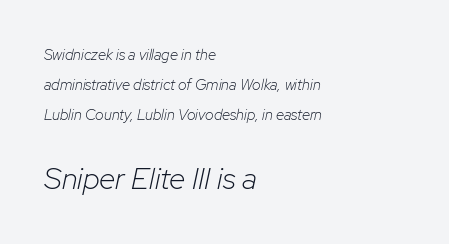
{"italic": "yes", "lean": "right", "slant_degrees": 12, "bold": "no", "weight": "light", "width": "normal", "stroke_contrast": "low", "x_height": "medium", "monospaced": "no", "underline": "no", "align": "left", "line_spacing": "loose", "line_spacing_ratio": 2.01, "letter_spacing": "normal", "letter_spacing_em": 0.0, "larger_block": "second", "size_ratio": 2.0, "glyph_px": 30}
